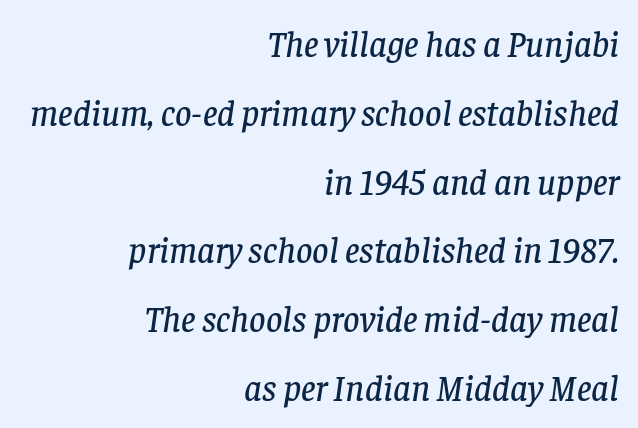
{"serif": "yes", "italic": "yes", "lean": "right", "slant_degrees": 8, "width": "normal", "stroke_contrast": "low", "x_height": "large", "monospaced": "no", "underline": "no", "align": "right", "line_spacing": "loose", "line_spacing_ratio": 1.91, "letter_spacing": "normal", "letter_spacing_em": 0.0, "glyph_px": 36}
